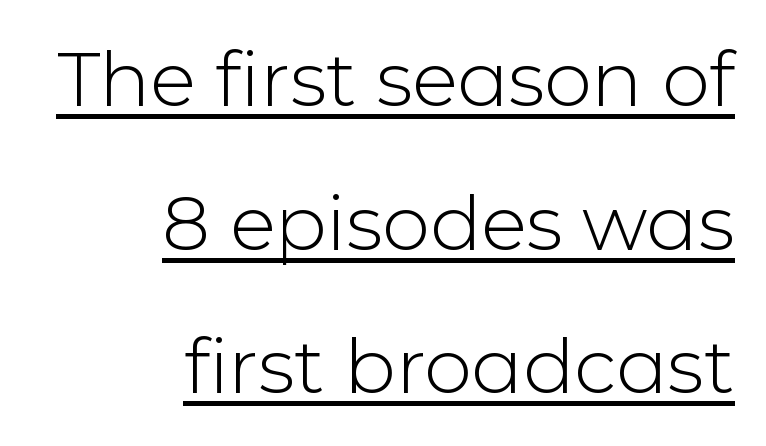
{"serif": "no", "italic": "no", "bold": "no", "weight": "light", "width": "normal", "stroke_contrast": "low", "x_height": "medium", "monospaced": "no", "underline": "yes", "align": "right", "line_spacing_ratio": 1.89, "letter_spacing": "normal", "letter_spacing_em": 0.0, "glyph_px": 76}
